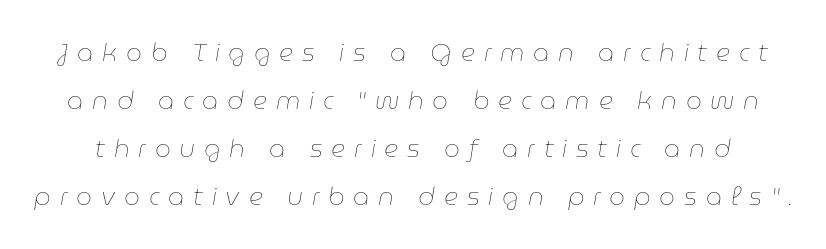
{"italic": "yes", "lean": "right", "slant_degrees": 9, "bold": "no", "underline": "no", "line_spacing": "loose", "line_spacing_ratio": 1.92, "letter_spacing": "wide", "letter_spacing_em": 0.35, "glyph_px": 25}
